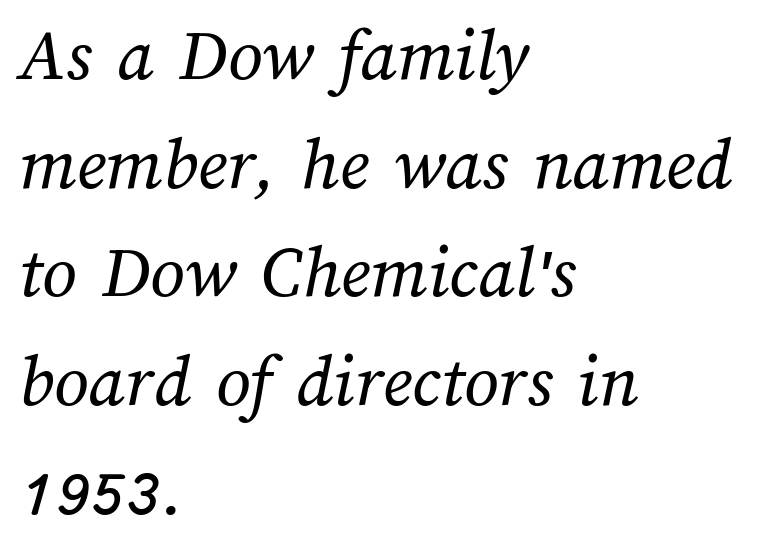
Q: Is the text bold? A: No.
Q: Is the text underlined? A: No.
Q: How is the paragraph aligned? A: Left-aligned.
Q: Is the spacing between letters normal or unusually wide? A: Normal.
Q: Is the spacing between lines tight, normal or loose? A: Normal.
Q: Width (condensed, normal, or wide)? A: Normal.
Q: Stroke contrast? A: Medium.
Q: x-height? A: Medium.
Q: Monospaced? A: No.
